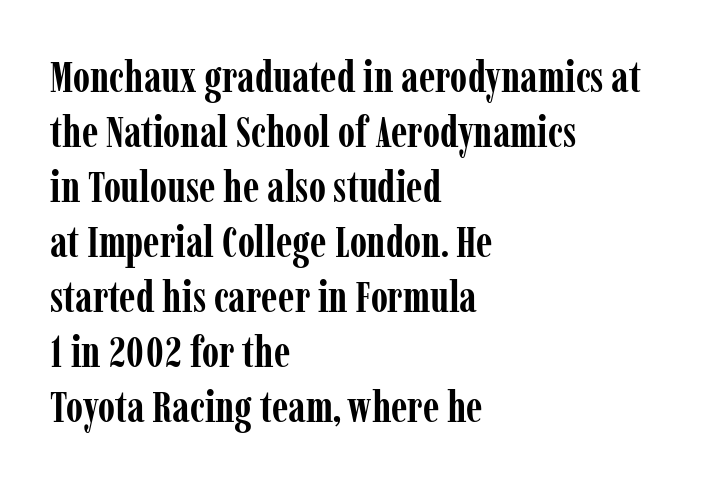
{"serif": "yes", "italic": "no", "bold": "yes", "weight": "semibold", "width": "condensed", "stroke_contrast": "low", "x_height": "medium", "monospaced": "no", "underline": "no", "align": "left", "line_spacing": "normal", "line_spacing_ratio": 1.25, "letter_spacing": "normal", "letter_spacing_em": 0.0, "glyph_px": 44}
